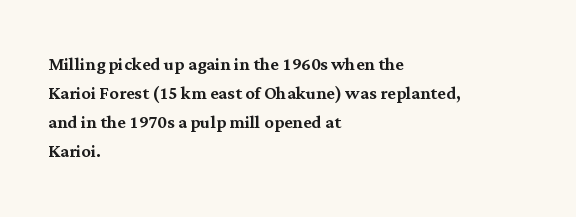
The image shows 23 px text type, upright; set left-aligned, normal line spacing (1.26x), normal letter spacing, not underlined.
